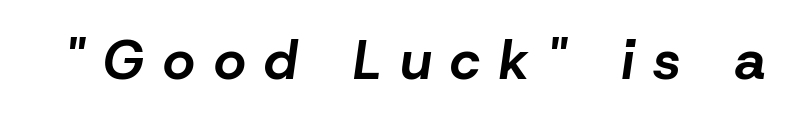
You can tell it's italic because the verticals aren't actually vertical. What stands out about the letter spacing? Its width — letters are far apart. Descenders are the only things crossing below the line. The face used here is proportionally spaced, like ordinary book or web type.
